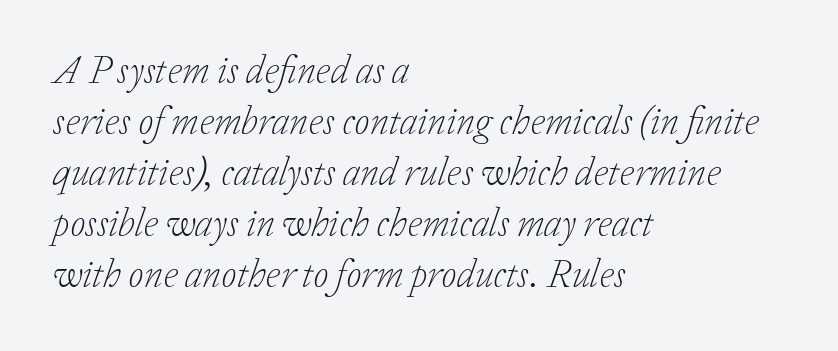
The image shows 39 px light serif type, italic (leaning right); set left-aligned, normal line spacing (1.31x), normal letter spacing, not underlined; low stroke contrast and a medium x-height.
